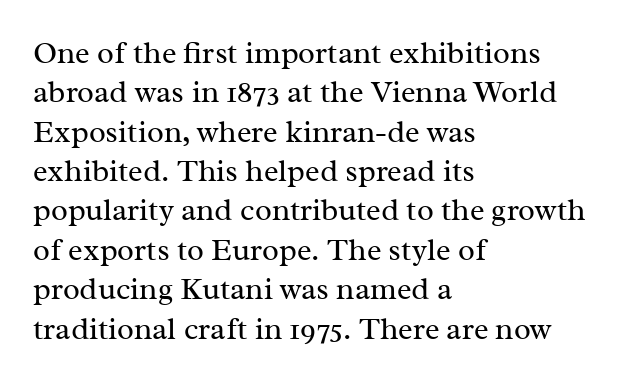
The image shows 31 px regular-weight serif type, upright; set left-aligned, normal line spacing (1.27x), normal letter spacing, not underlined; medium stroke contrast and a medium x-height.
